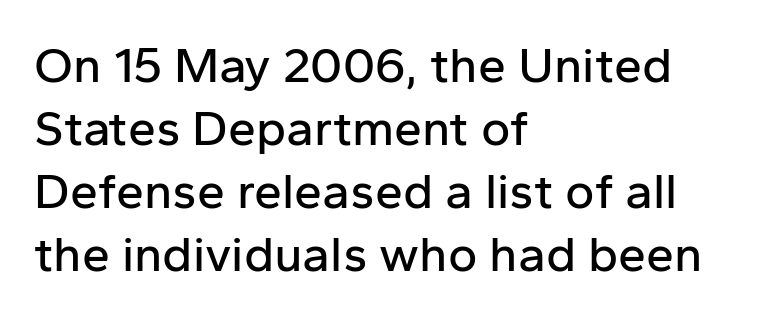
{"serif": "no", "italic": "no", "width": "normal", "stroke_contrast": "low", "x_height": "medium", "monospaced": "no", "underline": "no", "align": "left", "line_spacing": "normal", "line_spacing_ratio": 1.26, "letter_spacing": "normal", "letter_spacing_em": 0.0, "glyph_px": 50}
